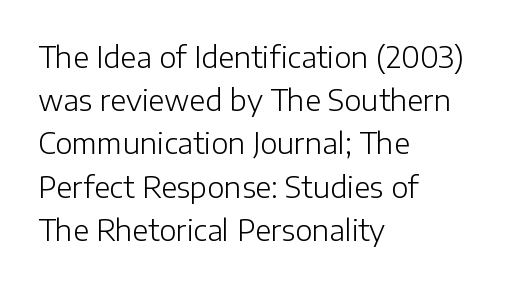
The image shows 29 px light sans-serif type, upright; set left-aligned, normal line spacing (1.49x), normal letter spacing, not underlined; low stroke contrast and a medium x-height.
